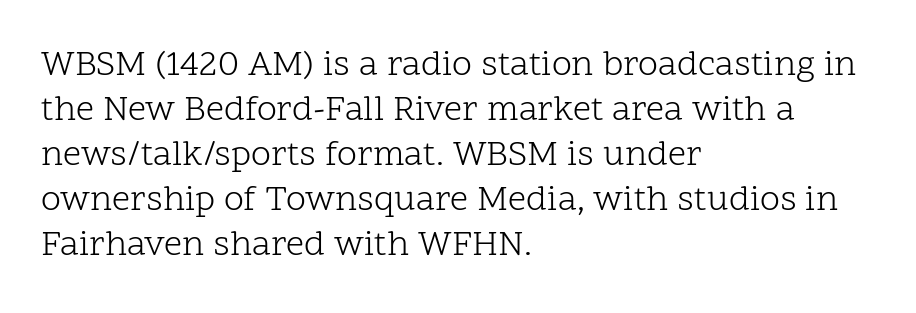
Q: Is the text bold? A: No.
Q: Is the text italic (slanted)? A: No, it is upright.
Q: Is the typeface a serif or a sans-serif typeface? A: Serif.
Q: Is the text underlined? A: No.
Q: How is the paragraph aligned? A: Left-aligned.
Q: Is the spacing between letters normal or unusually wide? A: Normal.
Q: Is the spacing between lines tight, normal or loose? A: Normal.
Q: Width (condensed, normal, or wide)? A: Normal.
Q: Stroke contrast? A: Low.
Q: x-height? A: Medium.
Q: Monospaced? A: No.
